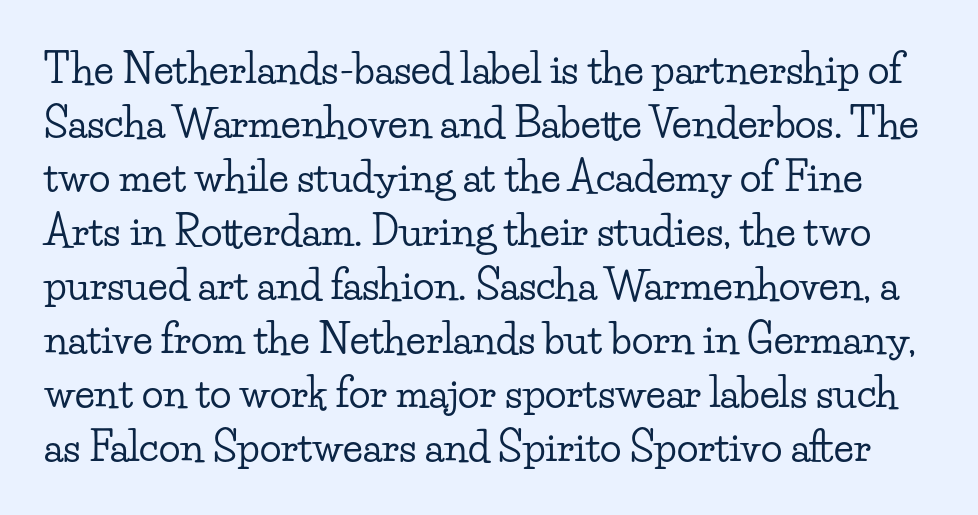
The image shows 40 px wide serif type, upright; set normal line spacing (1.35x), normal letter spacing, not underlined; low stroke contrast and a small x-height.
